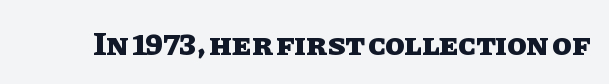
The image shows 32 px heavy type, upright; set normal letter spacing, not underlined; low stroke contrast and a large x-height.
